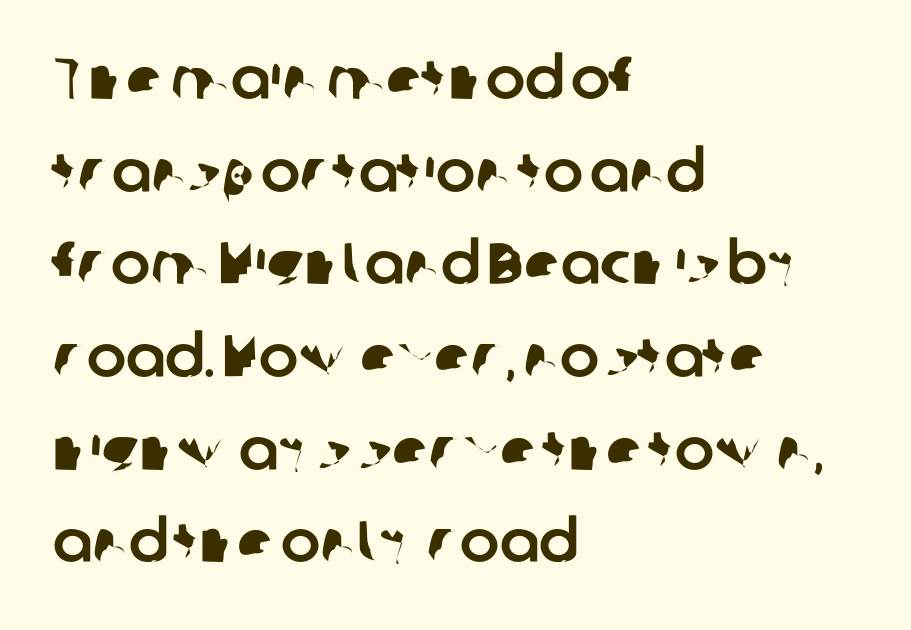
The image shows 59 px sans-serif type; set left-aligned, normal line spacing (1.57x), normal letter spacing, not underlined; low stroke contrast and a medium x-height.
